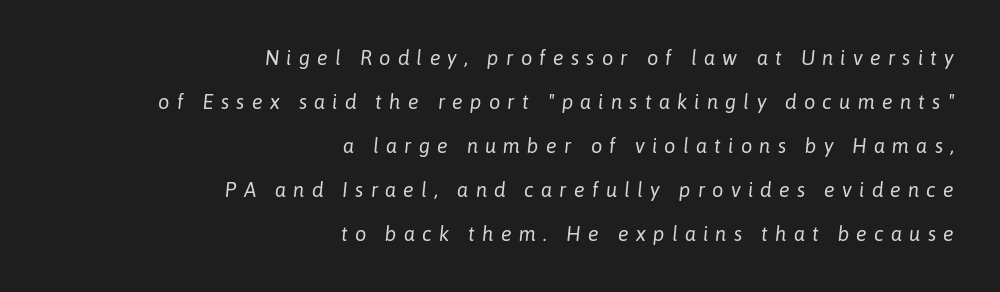
The image shows 20 px text type, italic (leaning right); set right-aligned, loose line spacing (2.2x), unusually wide letter spacing (+0.36 em), not underlined.
